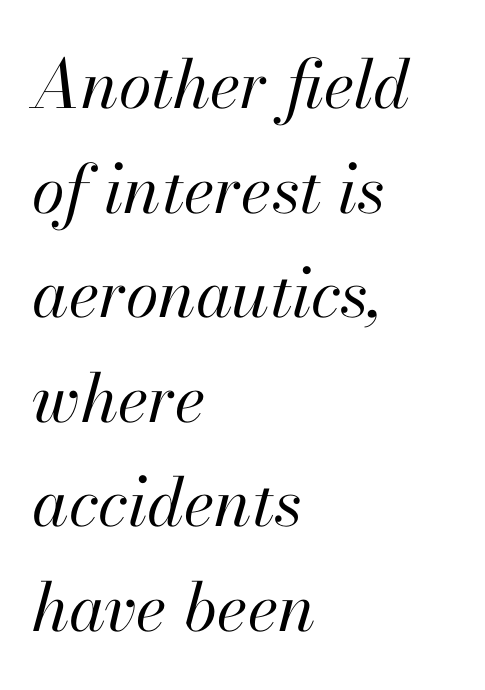
The image shows 67 px regular-weight type, italic (leaning right); set left-aligned, normal line spacing (1.56x), normal letter spacing, not underlined; high stroke contrast and a small x-height.
